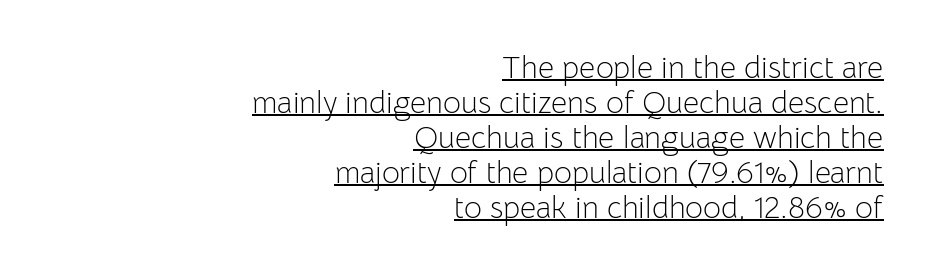
{"serif": "no", "italic": "no", "bold": "no", "weight": "light", "width": "normal", "stroke_contrast": "low", "x_height": "medium", "monospaced": "no", "underline": "yes", "align": "right", "line_spacing": "tight", "line_spacing_ratio": 1.13, "letter_spacing": "normal", "letter_spacing_em": 0.0, "glyph_px": 31}
